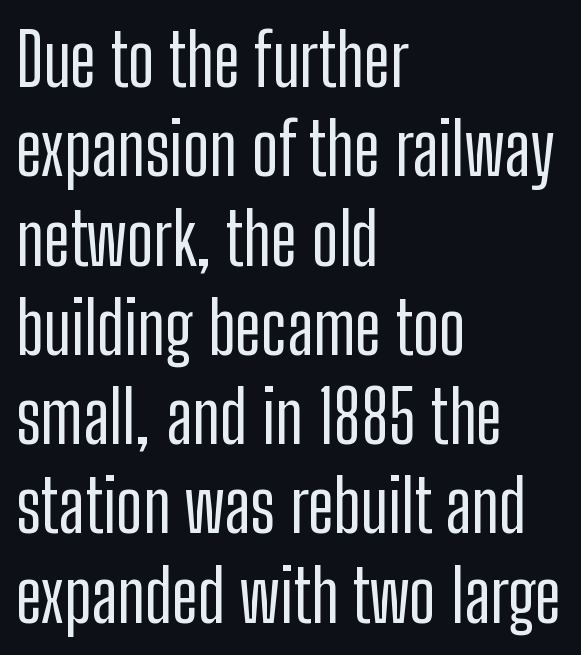
The image shows 72 px condensed sans-serif type, upright; set left-aligned, line spacing 1.24x, normal letter spacing, not underlined; low stroke contrast and a medium x-height.
